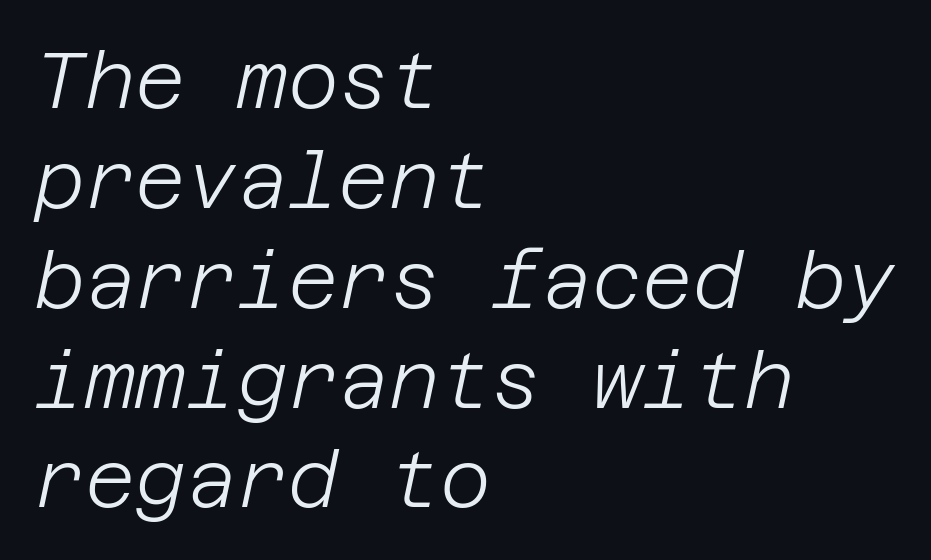
Inter-character spacing is left at the font's built-in metrics. Italic: yes, the glyphs are oblique. The font sits on the lighter half of the weight spectrum, regular included. The passage is arranged the way most books set body copy — flush left.
